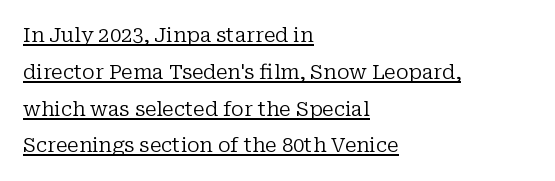
Q: Is the text bold? A: No.
Q: Is the text italic (slanted)? A: No, it is upright.
Q: Is the text underlined? A: Yes.
Q: How is the paragraph aligned? A: Left-aligned.
Q: Is the spacing between letters normal or unusually wide? A: Normal.
